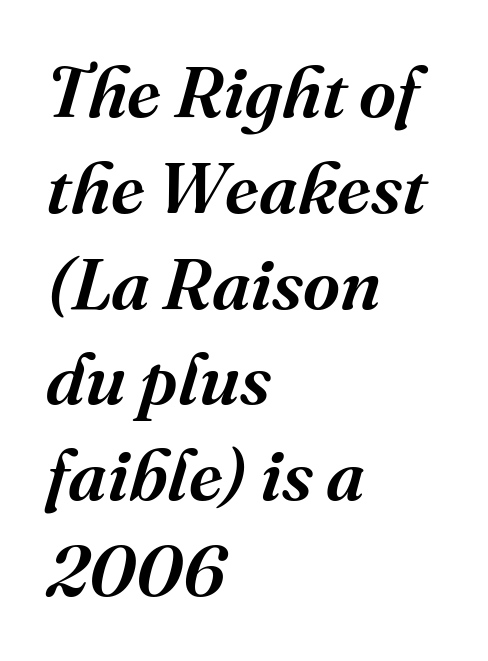
Only glyphs here, with clear space below each row. Glyph-to-glyph distance matches everyday printed text. Is there much room between lines? A standard amount, neither cramped nor airy. I'd call this a serif setting — the letters wear small feet. Left-aligned paragraph, ragged on the right.
